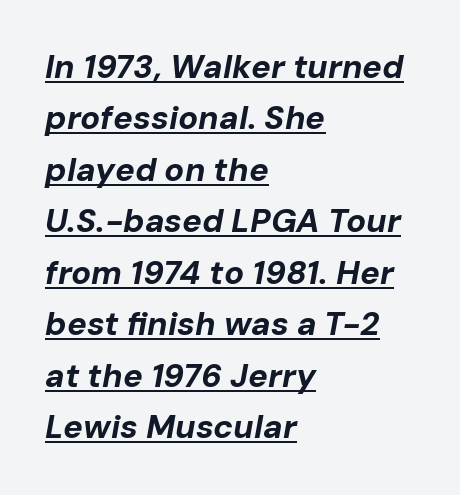
Successive baselines arrive at the customary interval. Students, this is bold: see how much ink each stroke carries. Each word holds together tightly as a unit, with standard inter-letter gaps. What decoration does the sample have? An underline.
